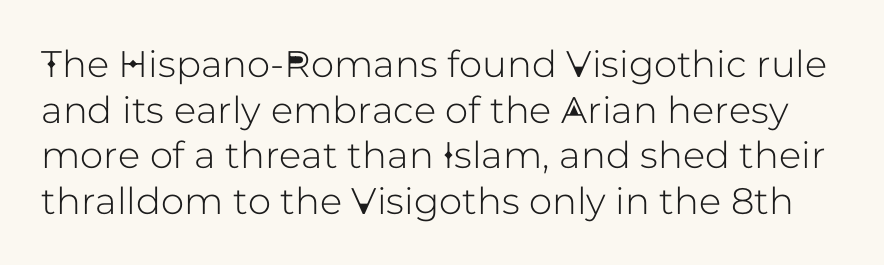
Q: Is the text italic (slanted)? A: No, it is upright.
Q: Is the typeface a serif or a sans-serif typeface? A: Sans-serif.
Q: Is the text underlined? A: No.
Q: Is the spacing between letters normal or unusually wide? A: Normal.
Q: Width (condensed, normal, or wide)? A: Normal.
Q: Stroke contrast? A: Low.
Q: x-height? A: Medium.
Q: Monospaced? A: No.
